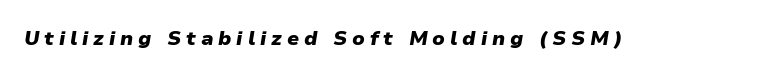
Letters rest on an invisible, unmarked baseline. If you drew a line through each stem, it would be angled. Inter-character spacing is expanded well beyond the font's built-in metrics. I'd describe the lettering as bold — thick and assertive.
